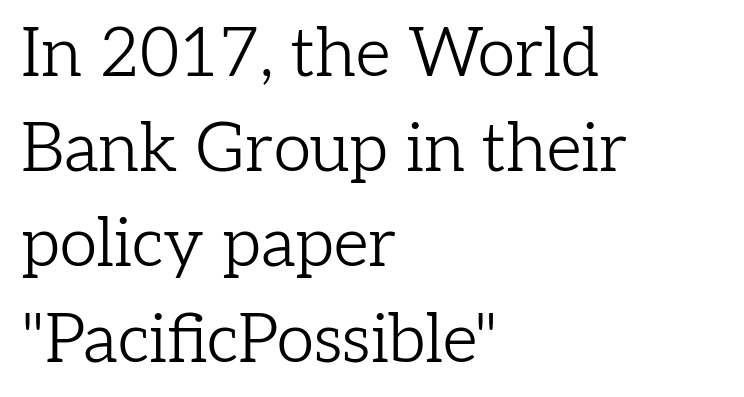
Normally led — the rows are evenly, conventionally spaced. Look at the tracking — it's just the regular setting, nothing added. Line starts are locked; line ends wander. Type style note: has serifs. The specimen reads as upright at a glance. Is the stroke heavy? The answer is a plain regular-or-lighter.
